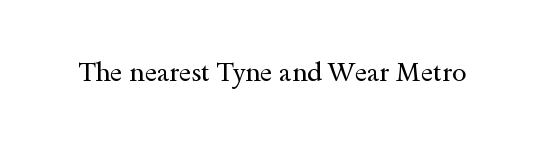
Q: Is the text bold? A: No.
Q: Is the text italic (slanted)? A: No, it is upright.
Q: Is the text underlined? A: No.
Q: Is the spacing between letters normal or unusually wide? A: Normal.
